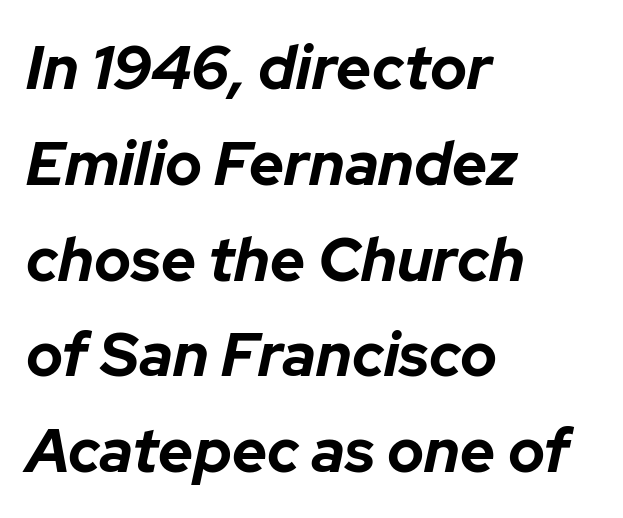
The image shows 61 px bold type, italic (leaning right); set left-aligned, normal line spacing (1.57x), normal letter spacing, not underlined; low stroke contrast and a medium x-height.
